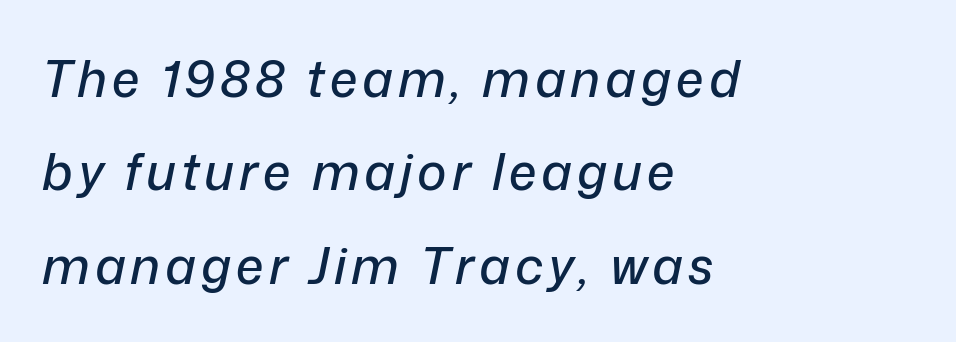
{"italic": "yes", "lean": "right", "slant_degrees": 12, "width": "normal", "stroke_contrast": "low", "x_height": "medium", "monospaced": "no", "underline": "no", "align": "left", "line_spacing_ratio": 1.87, "glyph_px": 50}
